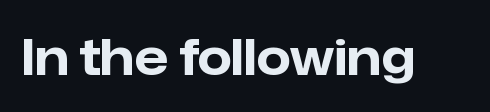
Q: Is the text bold? A: Yes.
Q: Is the text italic (slanted)? A: No, it is upright.
Q: Is the typeface a serif or a sans-serif typeface? A: Sans-serif.
Q: Is the text underlined? A: No.
Q: Is the spacing between letters normal or unusually wide? A: Normal.
Q: Width (condensed, normal, or wide)? A: Normal.
Q: Stroke contrast? A: Low.
Q: x-height? A: Medium.
Q: Monospaced? A: No.
